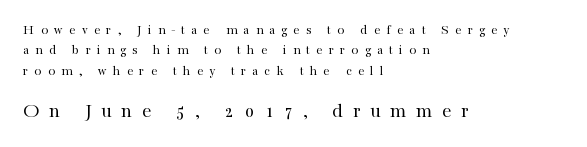
Q: Is the text bold? A: No.
Q: Is the text italic (slanted)? A: No, it is upright.
Q: Is the text underlined? A: No.
Q: How is the paragraph aligned? A: Left-aligned.
Q: Is the spacing between letters normal or unusually wide? A: Unusually wide.
Q: Is the spacing between lines tight, normal or loose? A: Normal.
Q: Which block of text is set in a larger size, the first (top) or the second (bottom)? A: The second (bottom) one.
